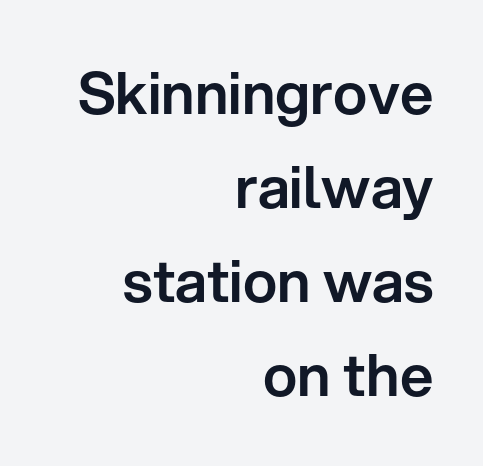
Q: Is the text italic (slanted)? A: No, it is upright.
Q: Is the typeface a serif or a sans-serif typeface? A: Sans-serif.
Q: Is the text underlined? A: No.
Q: How is the paragraph aligned? A: Right-aligned.
Q: Is the spacing between letters normal or unusually wide? A: Normal.
Q: Is the spacing between lines tight, normal or loose? A: Normal.
Q: Width (condensed, normal, or wide)? A: Normal.
Q: Stroke contrast? A: Low.
Q: x-height? A: Medium.
Q: Monospaced? A: No.
